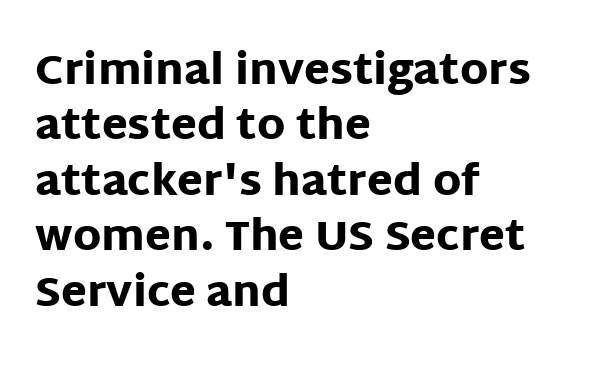
{"serif": "no", "italic": "no", "bold": "yes", "weight": "heavy", "width": "normal", "stroke_contrast": "low", "x_height": "large", "monospaced": "no", "underline": "no", "align": "left", "line_spacing": "normal", "line_spacing_ratio": 1.32, "letter_spacing": "normal", "letter_spacing_em": 0.0, "glyph_px": 42}
